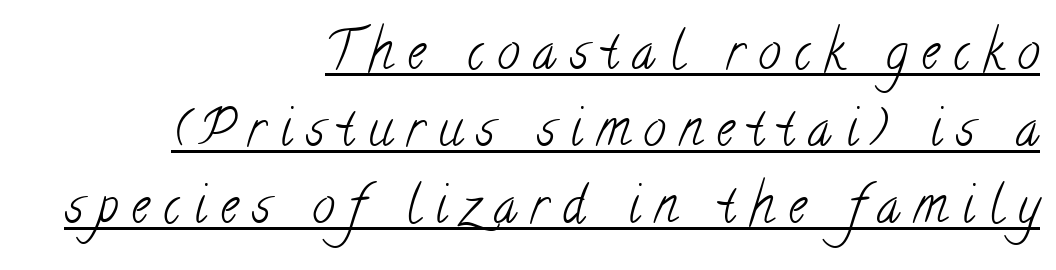
{"serif": "yes", "bold": "no", "weight": "light", "width": "condensed", "stroke_contrast": "low", "x_height": "small", "monospaced": "no", "underline": "yes", "align": "right", "line_spacing": "normal", "line_spacing_ratio": 1.51, "letter_spacing": "wide", "letter_spacing_em": 0.27, "glyph_px": 51}
